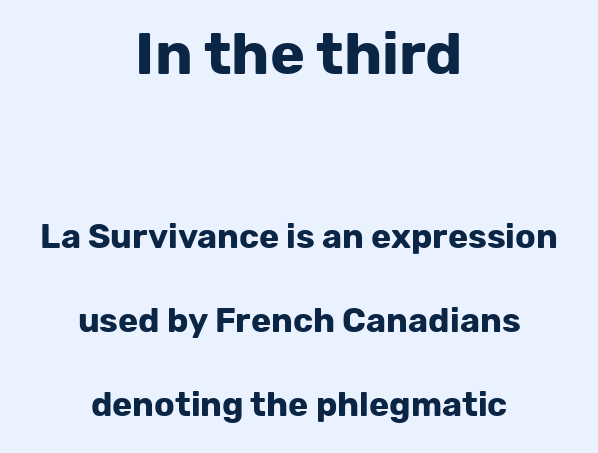
Bigger letters appear in the top chunk; the bottom chunk is reduced. I'd call this a sans setting — the letters go barefoot. Clear beneath every line of the passage. Varying glyph widths throughout — classic text-font behaviour. The strokes are fattened all the way to bold.
